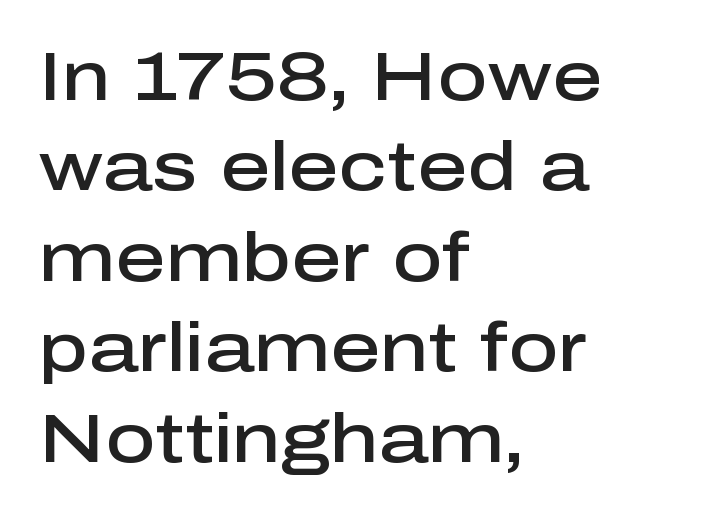
Q: Is the text bold? A: Semi-bold.
Q: Is the text italic (slanted)? A: No, it is upright.
Q: Is the typeface a serif or a sans-serif typeface? A: Sans-serif.
Q: Is the text underlined? A: No.
Q: How is the paragraph aligned? A: Left-aligned.
Q: Is the spacing between letters normal or unusually wide? A: Normal.
Q: Is the spacing between lines tight, normal or loose? A: Normal.
Q: Width (condensed, normal, or wide)? A: Normal.
Q: Stroke contrast? A: Low.
Q: x-height? A: Medium.
Q: Monospaced? A: No.
